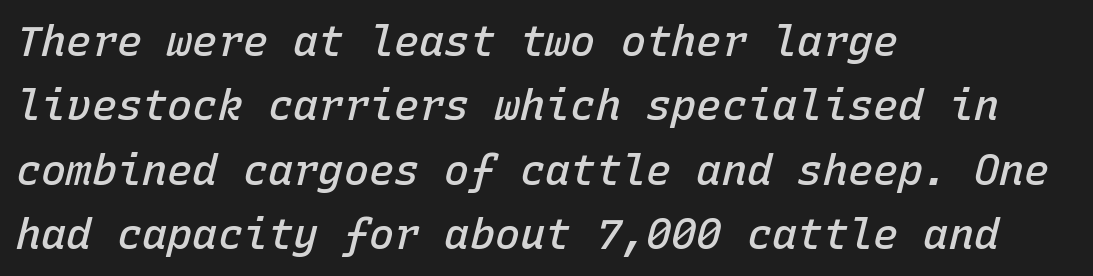
The image shows 42 px semibold type, italic (leaning right), monospaced; set left-aligned, normal line spacing (1.53x), normal letter spacing, not underlined; low stroke contrast and a medium x-height.
